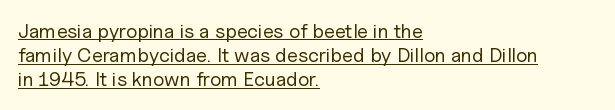
One-word summary of the alignment: left. Posture: upright roman. Letter spacing: default. The rendering uses the underline text-decoration.
